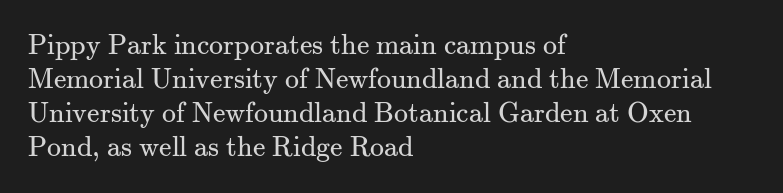
{"serif": "yes", "italic": "no", "bold": "no", "weight": "regular", "width": "normal", "stroke_contrast": "medium", "x_height": "small", "monospaced": "no", "underline": "no", "align": "left", "line_spacing_ratio": 1.22, "letter_spacing": "normal", "letter_spacing_em": 0.0, "glyph_px": 28}
